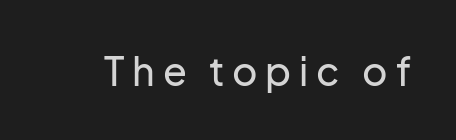
The image shows 39 px sans-serif type, upright; set unusually wide letter spacing (+0.2 em), not underlined; low stroke contrast and a medium x-height.
